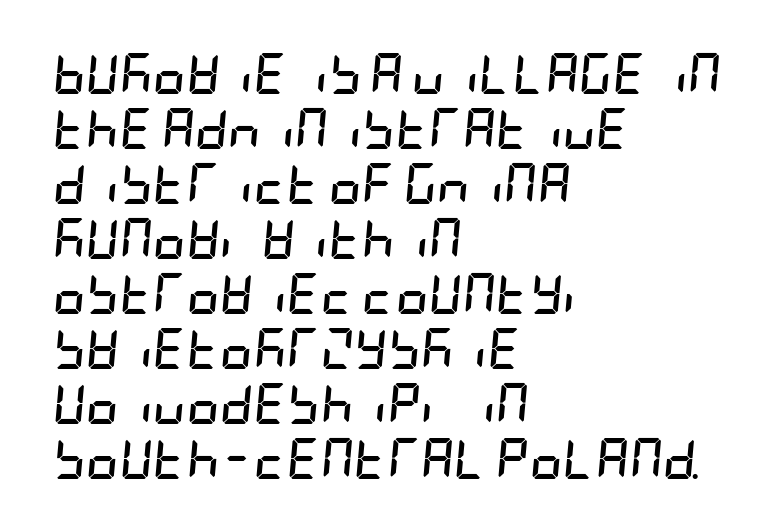
{"italic": "yes", "lean": "right", "slant_degrees": 5, "bold": "yes", "weight": "semibold", "width": "condensed", "stroke_contrast": "low", "x_height": "large", "underline": "no", "align": "left", "line_spacing": "normal", "line_spacing_ratio": 1.34, "letter_spacing": "normal", "letter_spacing_em": 0.0, "glyph_px": 41}
